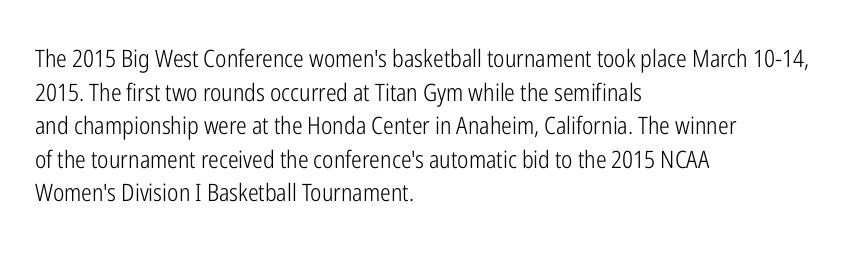
Q: Is the text bold? A: No.
Q: Is the text italic (slanted)? A: No, it is upright.
Q: Is the text underlined? A: No.
Q: How is the paragraph aligned? A: Left-aligned.
Q: Is the spacing between letters normal or unusually wide? A: Normal.
Q: Is the spacing between lines tight, normal or loose? A: Normal.
